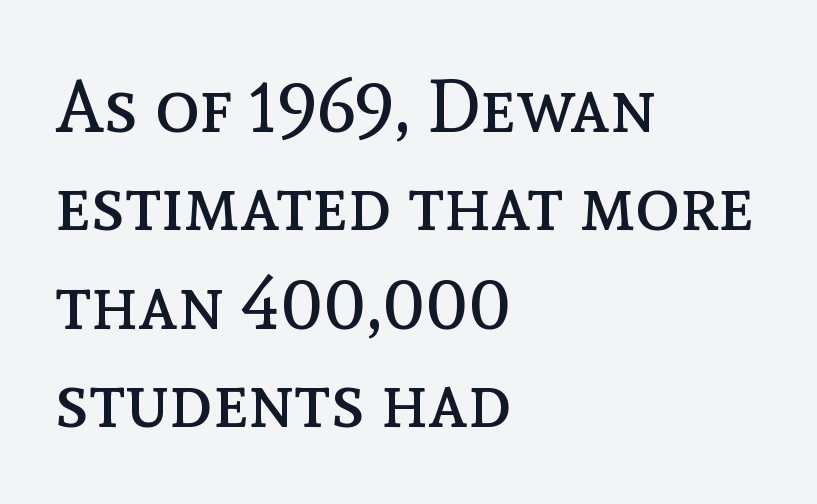
The image shows 74 px regular-weight type, upright; set left-aligned, normal line spacing (1.33x), normal letter spacing, not underlined; a medium x-height.
